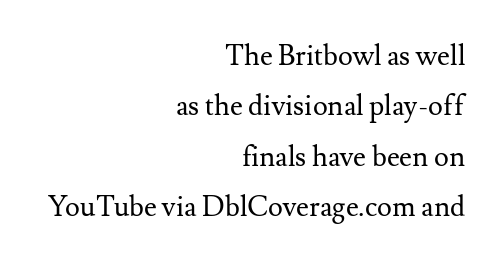
Q: Is the text bold? A: No.
Q: Is the text italic (slanted)? A: No, it is upright.
Q: Is the typeface a serif or a sans-serif typeface? A: Serif.
Q: Is the text underlined? A: No.
Q: How is the paragraph aligned? A: Right-aligned.
Q: Is the spacing between letters normal or unusually wide? A: Normal.
Q: Width (condensed, normal, or wide)? A: Normal.
Q: Stroke contrast? A: Medium.
Q: x-height? A: Small.
Q: Monospaced? A: No.
